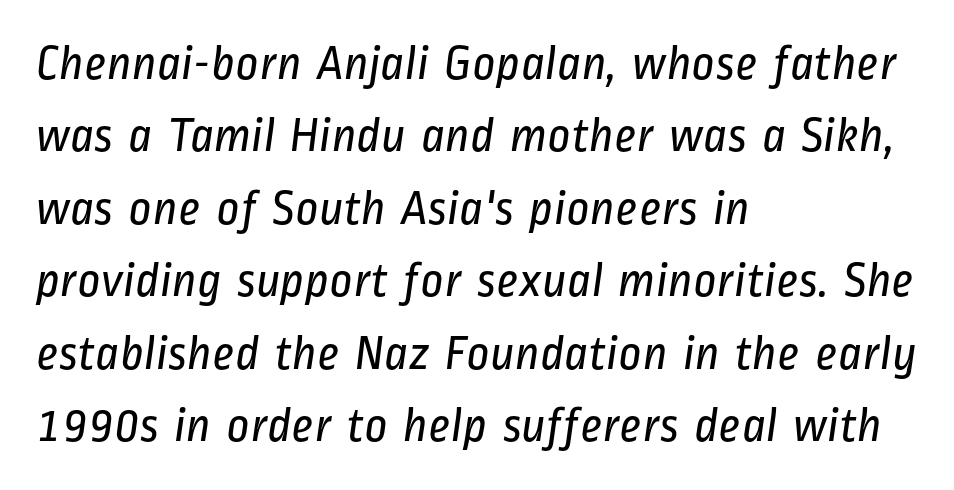
Line beginnings align vertically; line endings do not. Notice how descenders clear the ascenders below comfortably — that's standard leading. Nope, no serifs anywhere on these letters. Unbolded letterforms with no extra heft. Short note: letters normally spaced.
